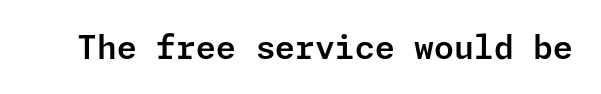
Q: Is the text italic (slanted)? A: No, it is upright.
Q: Is the typeface a serif or a sans-serif typeface? A: Sans-serif.
Q: Is the text underlined? A: No.
Q: Is the spacing between letters normal or unusually wide? A: Normal.
Q: Width (condensed, normal, or wide)? A: Normal.
Q: Stroke contrast? A: Low.
Q: x-height? A: Medium.
